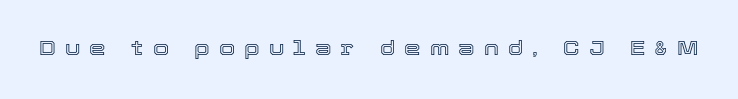
Compared with typical body copy, the letter spacing here is much looser. Just letters on the line, the space beneath them empty. Designer's note — italics off, roman on.
